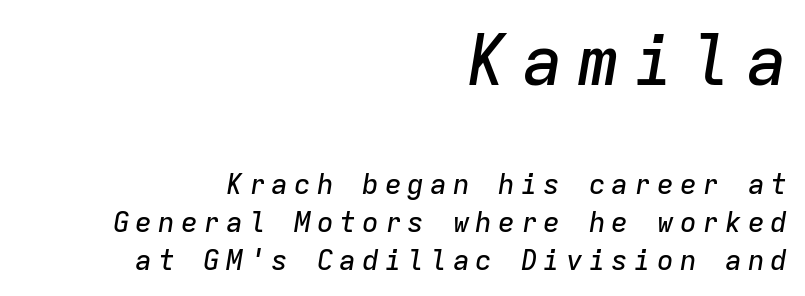
A typesetter would call this heavily tracked-out type. Think of a typewriter: that constant character pitch is what you see here. This layout puts the oversized block above and the modest block below. Line ends are locked; line starts wander. How would I describe the line gaps? Plain and ordinary.
